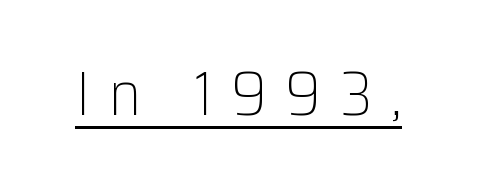
The image shows 62 px light sans-serif type, upright; set unusually wide letter spacing (+0.31 em), underlined; low stroke contrast and a medium x-height.
